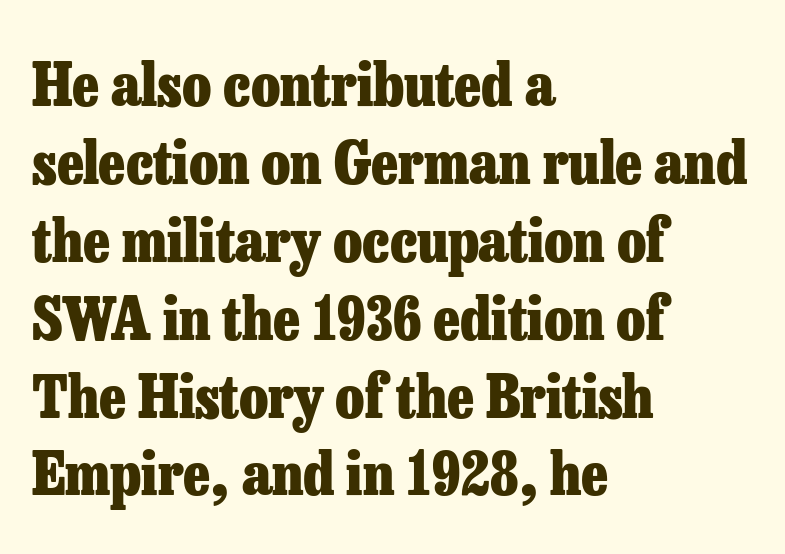
{"serif": "yes", "italic": "no", "bold": "yes", "weight": "heavy", "width": "normal", "stroke_contrast": "low", "x_height": "medium", "monospaced": "no", "underline": "no", "align": "left", "line_spacing": "normal", "line_spacing_ratio": 1.32, "letter_spacing": "normal", "letter_spacing_em": 0.0, "glyph_px": 59}
